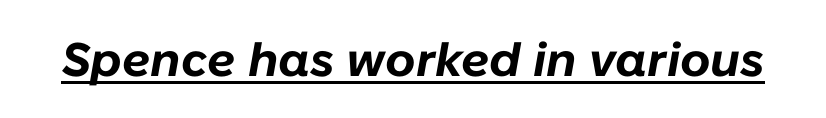
The image shows 47 px bold type, italic (leaning right); set normal letter spacing, underlined; low stroke contrast and a medium x-height.
